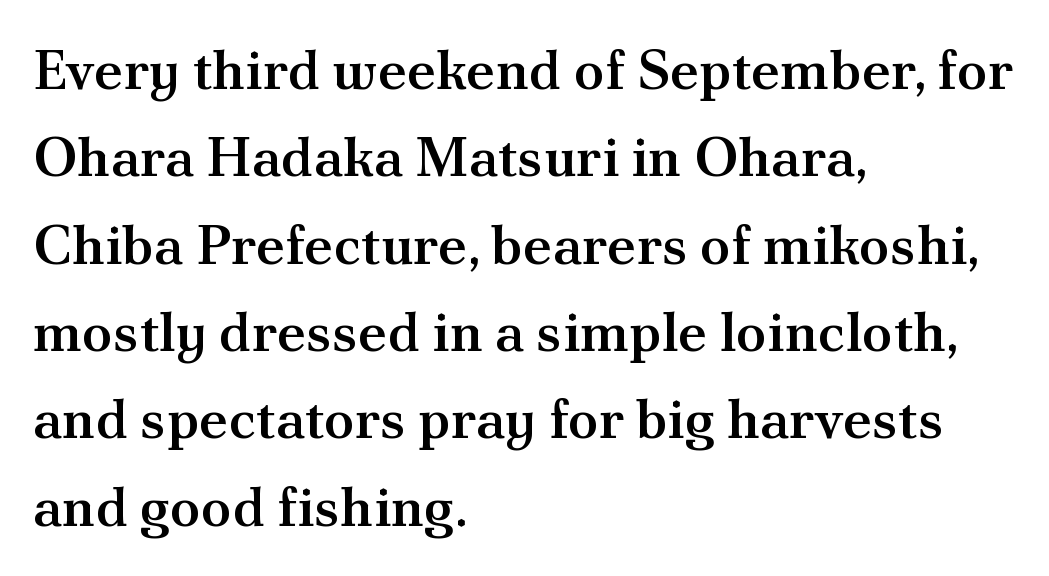
The designer left line spacing at the default. Words appear dense and cohesive because spacing is normal. Here the designer chose a conventional face with non-uniform glyph widths. Only glyphs here, with clear space below each row.
